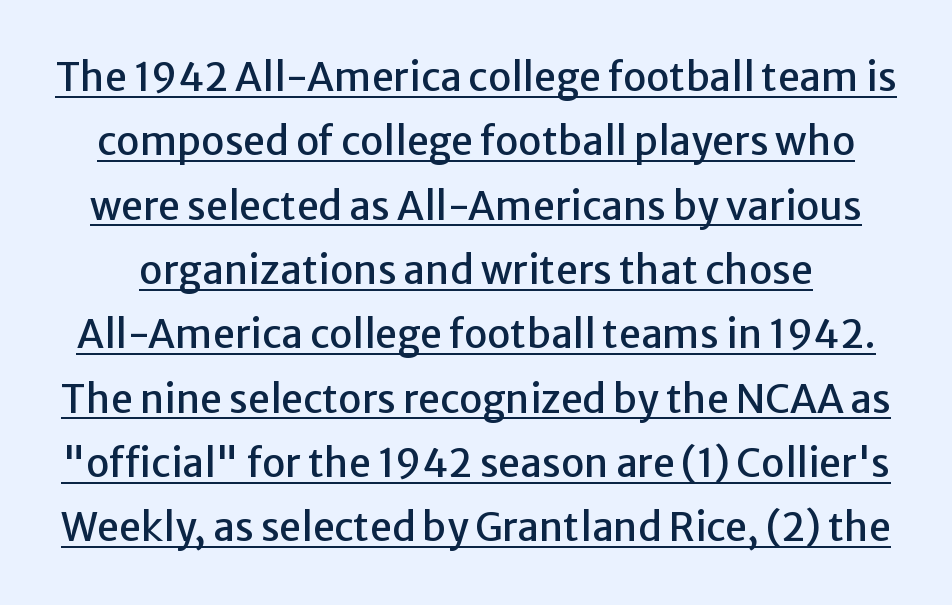
Q: Is the text italic (slanted)? A: No, it is upright.
Q: Is the typeface a serif or a sans-serif typeface? A: Sans-serif.
Q: Is the text underlined? A: Yes.
Q: Is the spacing between letters normal or unusually wide? A: Normal.
Q: Is the spacing between lines tight, normal or loose? A: Normal.
Q: Width (condensed, normal, or wide)? A: Normal.
Q: Stroke contrast? A: Low.
Q: x-height? A: Medium.
Q: Monospaced? A: No.
